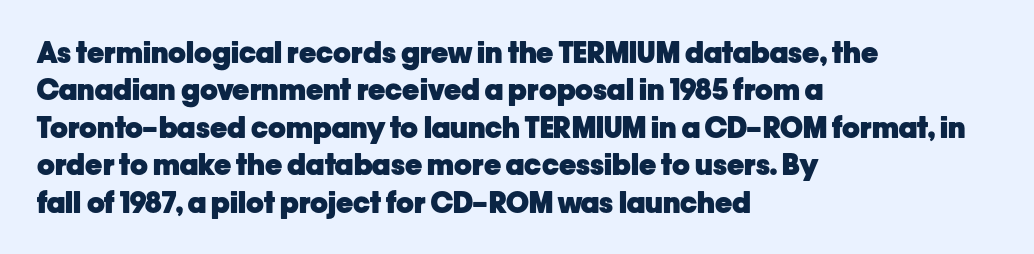
The image shows 29 px heavy sans-serif type, upright; set left-aligned, normal line spacing (1.29x), normal letter spacing, not underlined; low stroke contrast and a medium x-height.
